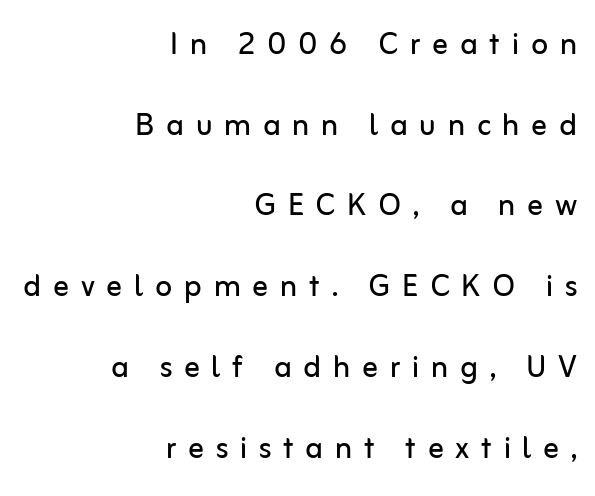
Stems here are at most as thick as an everyday book face. Posture: straight, roman, zero tilt. Caption: multi-line text, flush right, ragged left. Inter-character spacing is expanded well beyond the font's built-in metrics. No feet cap the strokes, marking this as sans-serif type.
